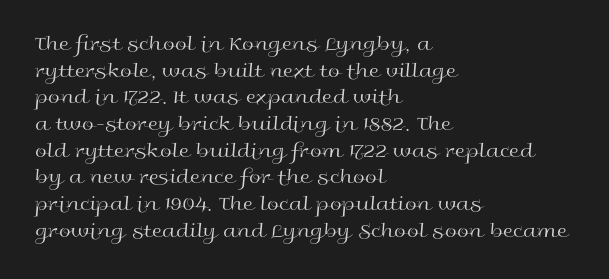
The image shows 21 px text type, upright; set left-aligned, normal line spacing (1.27x), normal letter spacing, not underlined.
